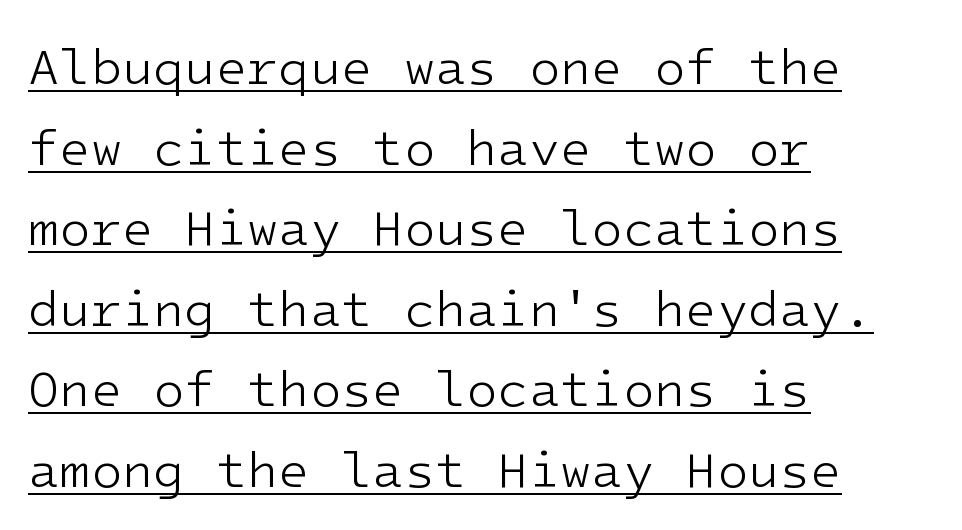
The line-height multiplier appears to be the usual default. Serif or sans? Sans — the stroke terminals are bare. This sample is left-justified, so line endings fall wherever the words run out. The lettering stays uniformly vertical, giving the passage a roman look. The typeface has the unassuming heft of standard copy or less.
